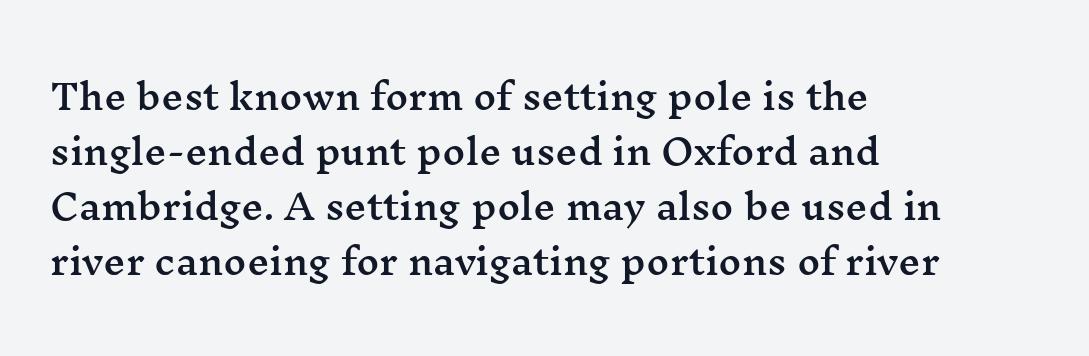
The image shows 35 px wide serif type, upright; set left-aligned, normal line spacing (1.57x), normal letter spacing, not underlined; medium stroke contrast and a medium x-height.
